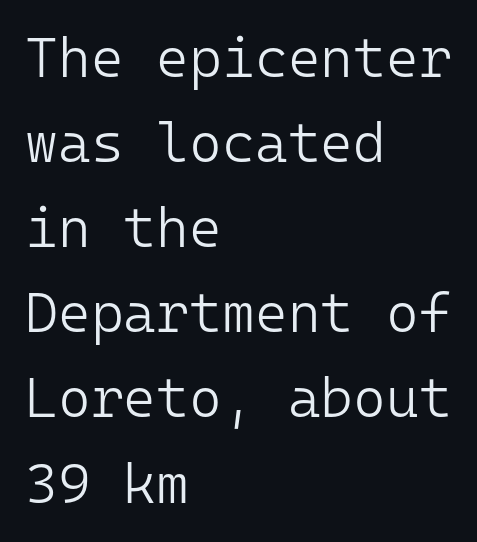
The image shows 56 px light sans-serif type, upright, monospaced; set left-aligned, normal line spacing (1.52x), normal letter spacing, not underlined; low stroke contrast and a medium x-height.
